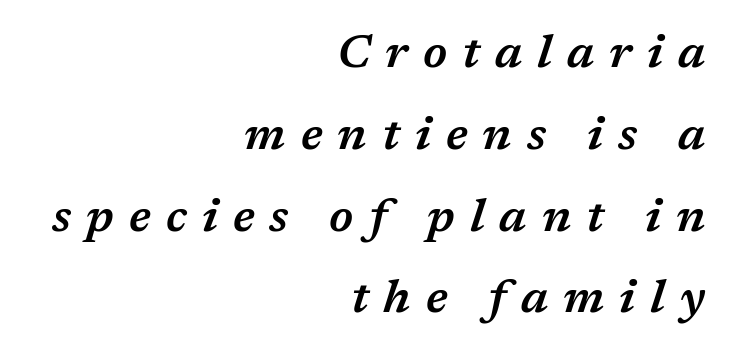
The characters look somewhat weighty, a semibold short of true bold. Characters are canted at an angle relative to the baseline's perpendicular. Just letters on the line, the space beneath them empty. Words appear elongated and porous because spacing is wide. One-word summary of the alignment: right. Each letter keeps its own natural width here, so spacing adapts to shape.
